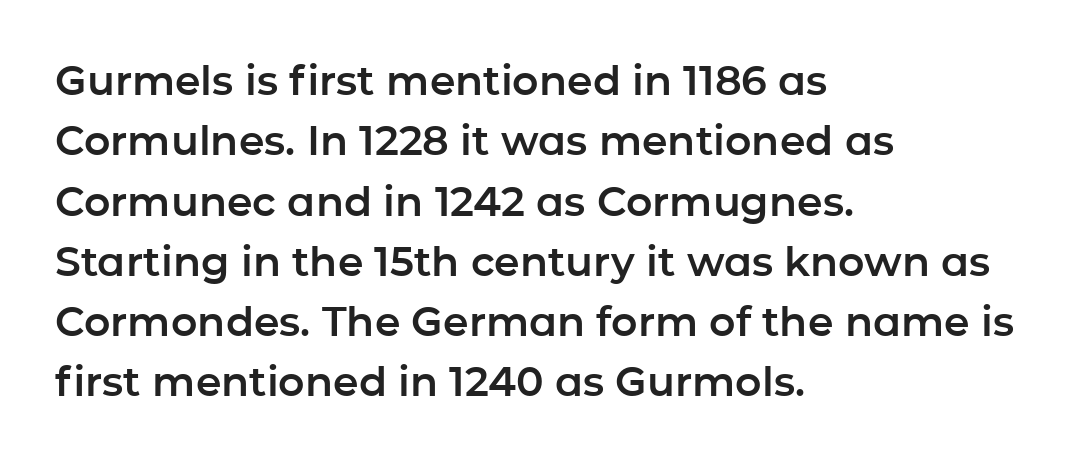
{"serif": "no", "italic": "no", "width": "normal", "stroke_contrast": "low", "x_height": "medium", "monospaced": "no", "underline": "no", "align": "left", "line_spacing": "normal", "line_spacing_ratio": 1.47, "letter_spacing": "normal", "letter_spacing_em": 0.0, "glyph_px": 41}
